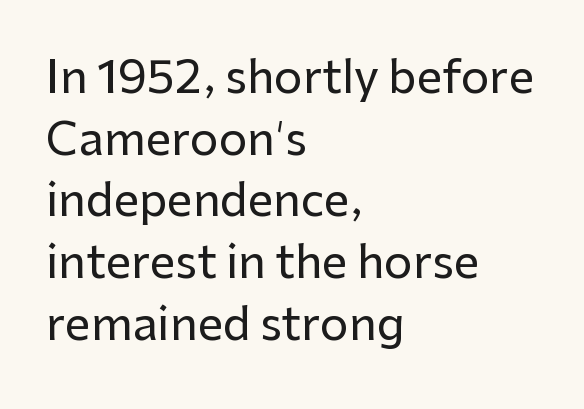
Q: Is the text italic (slanted)? A: No, it is upright.
Q: Is the typeface a serif or a sans-serif typeface? A: Sans-serif.
Q: Is the text underlined? A: No.
Q: How is the paragraph aligned? A: Left-aligned.
Q: Is the spacing between letters normal or unusually wide? A: Normal.
Q: Is the spacing between lines tight, normal or loose? A: Normal.
Q: Width (condensed, normal, or wide)? A: Normal.
Q: Stroke contrast? A: Low.
Q: x-height? A: Medium.
Q: Monospaced? A: No.
